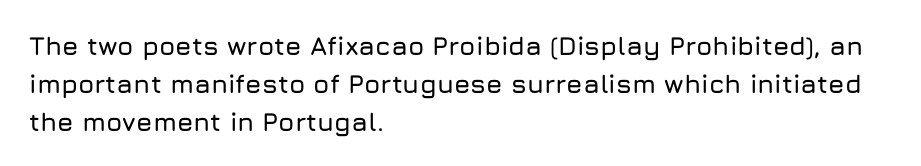
{"italic": "no", "underline": "no", "align": "left", "line_spacing": "normal", "line_spacing_ratio": 1.46, "letter_spacing": "normal", "letter_spacing_em": 0.0, "glyph_px": 26}
